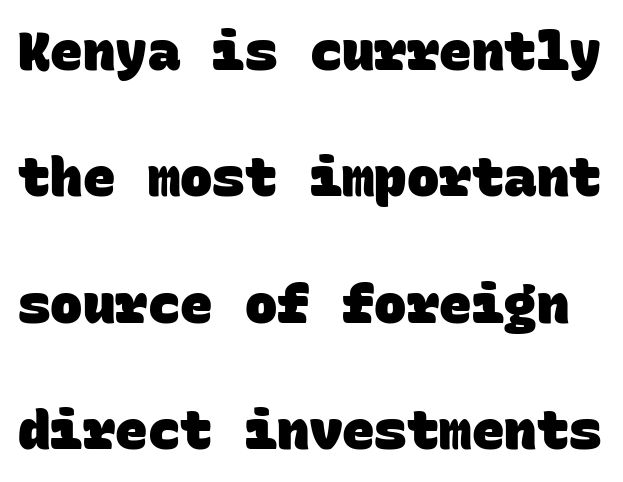
Q: Is the text bold? A: Yes.
Q: Is the typeface a serif or a sans-serif typeface? A: Sans-serif.
Q: Is the text underlined? A: No.
Q: Is the spacing between letters normal or unusually wide? A: Normal.
Q: Is the spacing between lines tight, normal or loose? A: Loose.
Q: Width (condensed, normal, or wide)? A: Normal.
Q: Stroke contrast? A: Low.
Q: x-height? A: Large.
Q: Monospaced? A: Yes.
